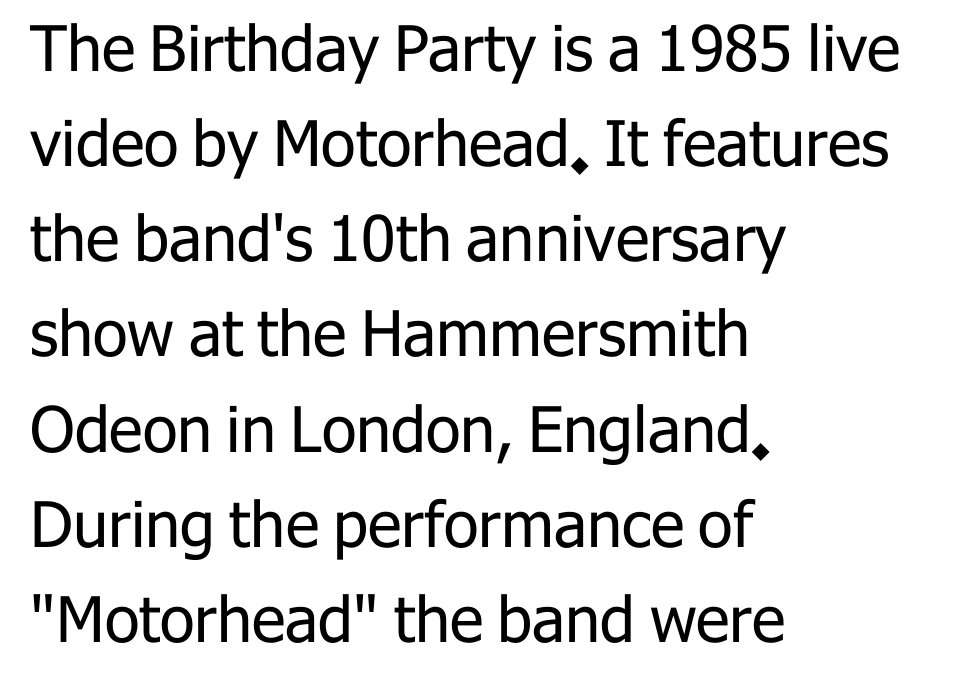
Horizontally, the lines are justified to the leading edge only. Looks like regular typesetting: each glyph gets only the width it needs. The rows are spaced the way most documents space them. Is this a sans? Yes — the strokes have no serifs.
